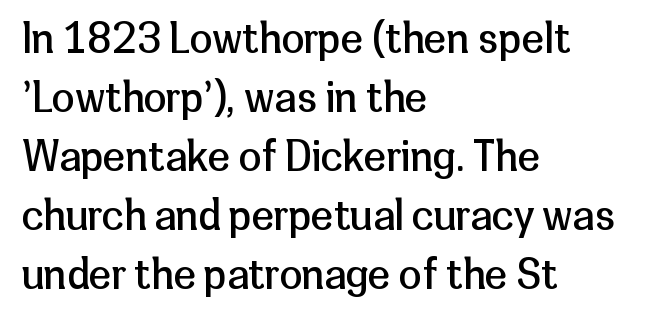
{"serif": "no", "italic": "no", "bold": "no", "weight": "regular", "width": "normal", "stroke_contrast": "low", "x_height": "medium", "monospaced": "no", "underline": "no", "align": "left", "line_spacing": "normal", "line_spacing_ratio": 1.44, "letter_spacing": "normal", "letter_spacing_em": 0.0, "glyph_px": 41}
